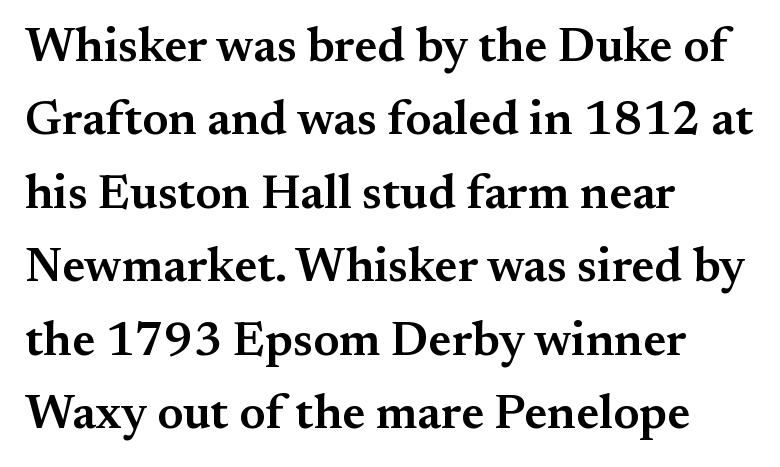
Students, this is semibold: more ink than regular, less than bold. The baseline area is clear. These lines keep a tight, regular rhythm from letter to letter. The rendering uses a moderate line-height, typical for paragraphs. Do the characters align in a grid? No, the font is proportional.
